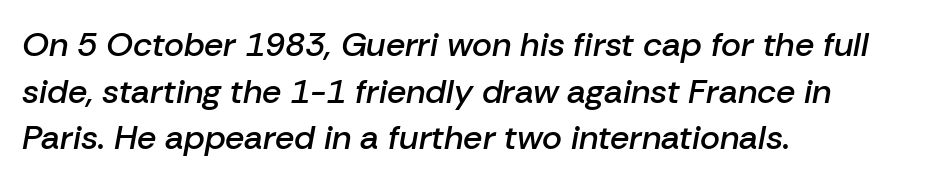
{"italic": "yes", "lean": "right", "slant_degrees": 10, "bold": "semi", "weight": "semibold", "width": "normal", "stroke_contrast": "low", "x_height": "medium", "monospaced": "no", "underline": "no", "align": "left", "line_spacing": "normal", "line_spacing_ratio": 1.37, "letter_spacing": "normal", "letter_spacing_em": 0.0, "glyph_px": 34}
